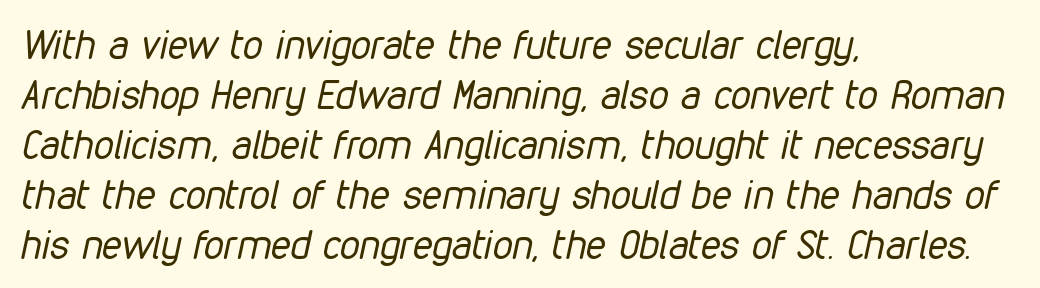
{"italic": "yes", "lean": "right", "slant_degrees": 12, "bold": "no", "weight": "regular", "width": "condensed", "stroke_contrast": "low", "x_height": "medium", "monospaced": "no", "underline": "no", "align": "left", "line_spacing": "normal", "line_spacing_ratio": 1.25, "letter_spacing": "normal", "letter_spacing_em": 0.0, "glyph_px": 40}
